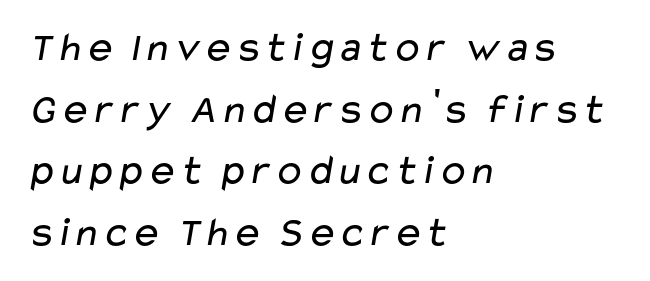
The image shows 42 px regular-weight, wide sans-serif type; set left-aligned, normal line spacing (1.47x), normal letter spacing, not underlined; low stroke contrast and a medium x-height.
